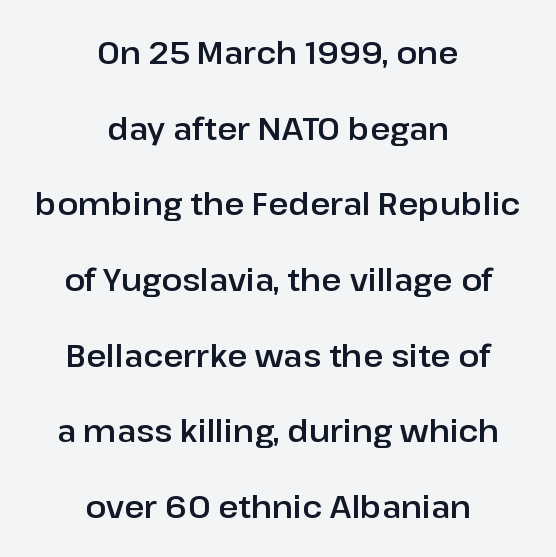
The image shows 31 px sans-serif type, upright; set centered, loose line spacing (2.44x), normal letter spacing, not underlined; low stroke contrast and a medium x-height.
